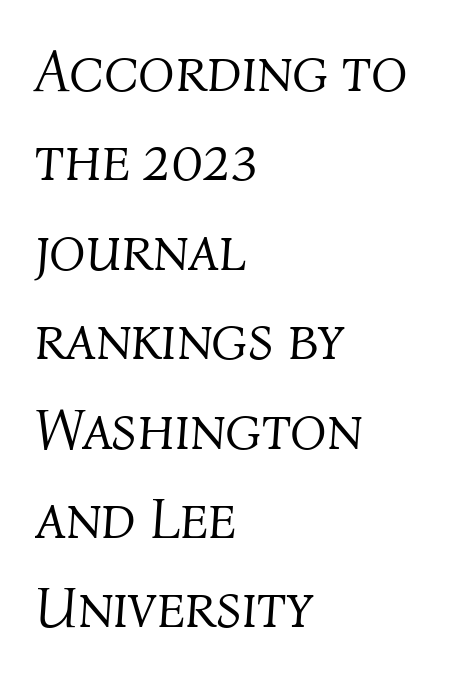
The image shows 60 px light type, italic (leaning right); set left-aligned, normal line spacing (1.49x), normal letter spacing, not underlined; medium stroke contrast and a medium x-height.
